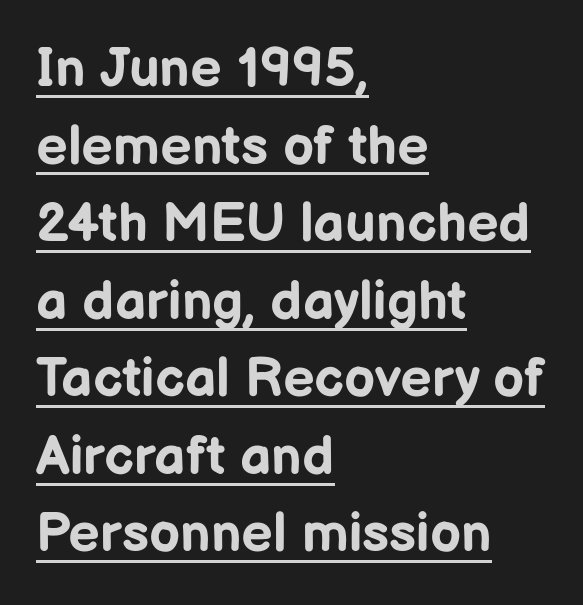
Q: Is the text bold? A: Yes.
Q: Is the text italic (slanted)? A: No, it is upright.
Q: Is the typeface a serif or a sans-serif typeface? A: Sans-serif.
Q: Is the text underlined? A: Yes.
Q: How is the paragraph aligned? A: Left-aligned.
Q: Is the spacing between letters normal or unusually wide? A: Normal.
Q: Is the spacing between lines tight, normal or loose? A: Normal.
Q: Width (condensed, normal, or wide)? A: Normal.
Q: Stroke contrast? A: Low.
Q: x-height? A: Medium.
Q: Monospaced? A: No.
